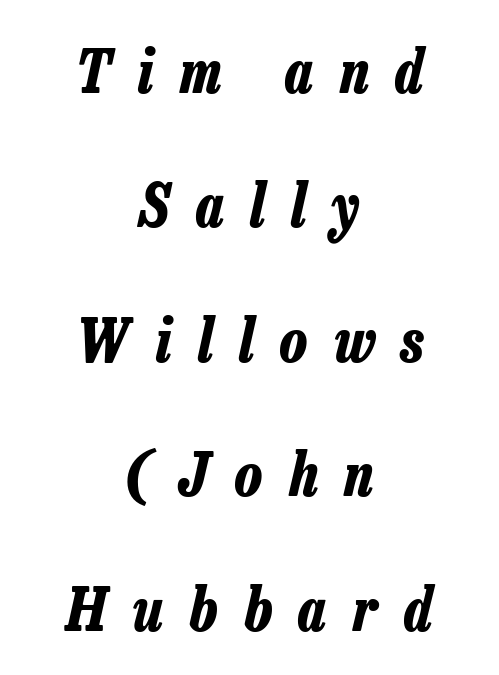
{"italic": "yes", "lean": "right", "slant_degrees": 13, "bold": "yes", "weight": "bold", "width": "condensed", "stroke_contrast": "low", "x_height": "medium", "monospaced": "no", "underline": "no", "align": "center", "line_spacing": "loose", "line_spacing_ratio": 2.24, "letter_spacing": "wide", "letter_spacing_em": 0.44, "glyph_px": 60}
